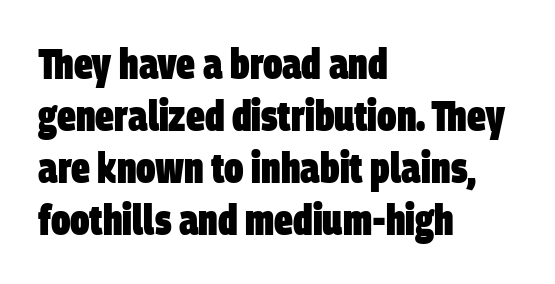
{"serif": "no", "bold": "yes", "weight": "heavy", "width": "condensed", "stroke_contrast": "low", "x_height": "large", "monospaced": "no", "underline": "no", "align": "left", "line_spacing_ratio": 1.24, "letter_spacing": "normal", "letter_spacing_em": 0.0, "glyph_px": 42}
